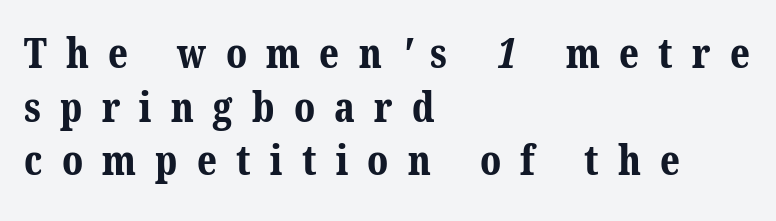
{"serif": "yes", "bold": "yes", "weight": "bold", "width": "normal", "stroke_contrast": "medium", "x_height": "medium", "monospaced": "no", "underline": "no", "align": "left", "line_spacing": "normal", "line_spacing_ratio": 1.31, "letter_spacing": "wide", "letter_spacing_em": 0.47, "glyph_px": 41}
